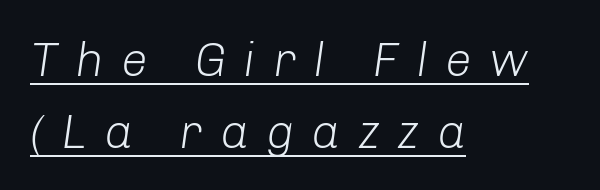
Does the leading feel generous? No, just average. Caption: lettering with a line underneath. Is the stroke heavy? The answer is a plain regular-or-lighter. This sample is left-justified, so line endings fall wherever the words run out.
